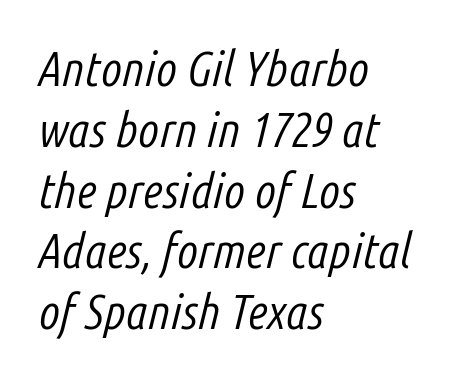
The image shows 49 px light, condensed type, italic (leaning right); set left-aligned, line spacing 1.24x, normal letter spacing, not underlined; low stroke contrast and a medium x-height.
